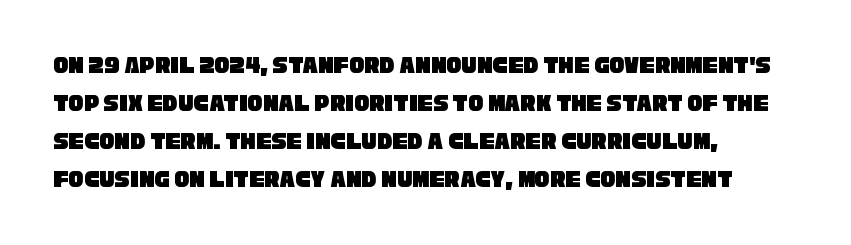
{"underline": "no", "align": "left", "line_spacing": "normal", "line_spacing_ratio": 1.52, "letter_spacing": "normal", "letter_spacing_em": 0.0, "glyph_px": 25}
